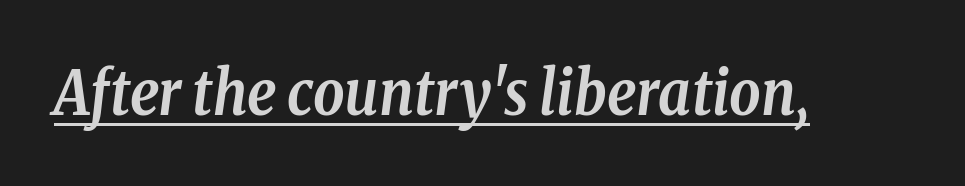
{"serif": "yes", "italic": "yes", "lean": "right", "slant_degrees": 8, "bold": "yes", "weight": "semibold", "width": "condensed", "stroke_contrast": "low", "x_height": "medium", "monospaced": "no", "underline": "yes", "letter_spacing": "normal", "letter_spacing_em": 0.0, "glyph_px": 61}
